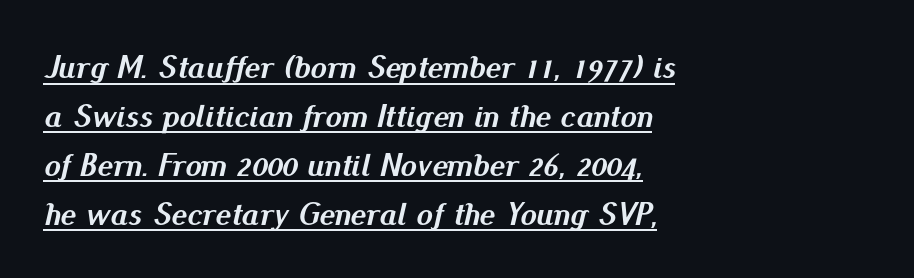
Glance below the letters and you will spot a drawn line. This is heavy type, rendered in bold. You could not count columns in this text — the font is proportionally spaced. Honestly, the letter spacing is just normal — you wouldn't notice it. If you drew a ruler down the left edge, every line would touch it.
